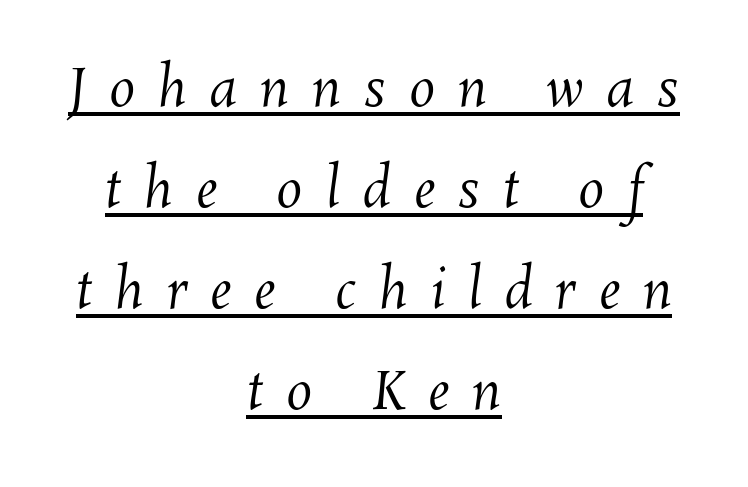
The image shows 52 px regular-weight type; set centered, loose line spacing (1.94x), unusually wide letter spacing (+0.44 em), underlined; medium stroke contrast and a medium x-height.
